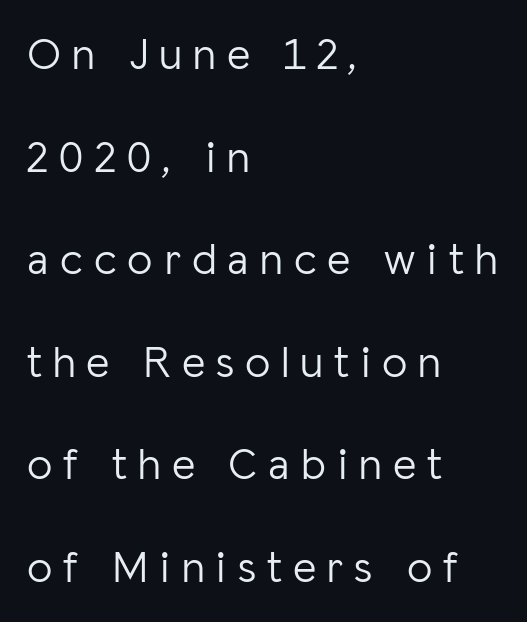
{"serif": "no", "italic": "no", "bold": "no", "weight": "light", "width": "normal", "stroke_contrast": "low", "x_height": "medium", "monospaced": "no", "underline": "no", "align": "left", "line_spacing": "loose", "line_spacing_ratio": 2.28, "letter_spacing": "wide", "letter_spacing_em": 0.24, "glyph_px": 45}
